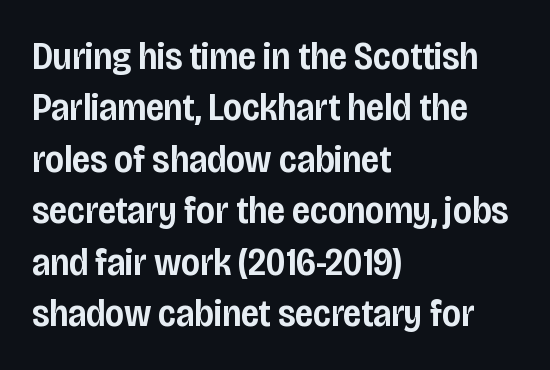
{"serif": "no", "italic": "no", "bold": "semi", "weight": "semibold", "width": "condensed", "stroke_contrast": "low", "x_height": "large", "monospaced": "no", "underline": "no", "align": "left", "line_spacing": "normal", "line_spacing_ratio": 1.32, "letter_spacing": "normal", "letter_spacing_em": 0.0, "glyph_px": 39}
